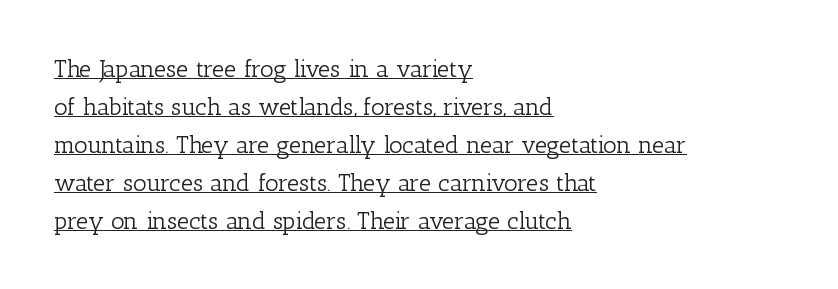
Q: Is the text bold? A: No.
Q: Is the text italic (slanted)? A: No, it is upright.
Q: Is the text underlined? A: Yes.
Q: How is the paragraph aligned? A: Left-aligned.
Q: Is the spacing between letters normal or unusually wide? A: Normal.
Q: Is the spacing between lines tight, normal or loose? A: Normal.
